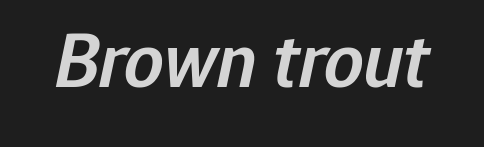
Q: Is the text bold? A: Semi-bold.
Q: Is the text italic (slanted)? A: Yes, it leans right by about 12 degrees.
Q: Is the text underlined? A: No.
Q: Is the spacing between letters normal or unusually wide? A: Normal.
Q: Width (condensed, normal, or wide)? A: Normal.
Q: Stroke contrast? A: Low.
Q: x-height? A: Medium.
Q: Monospaced? A: No.
